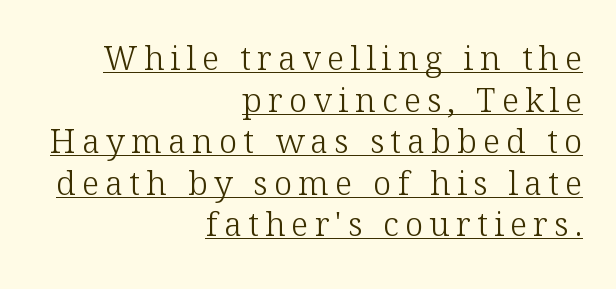
Think of a printed novel: that variable character pitch is what you see here. The text block is weighted toward the right margin, trailing off unevenly leftward. Old-style or modern, the face here clearly has serifs. Compared with a typical body face, this is equally light or lighter still. Posture: upright roman.
